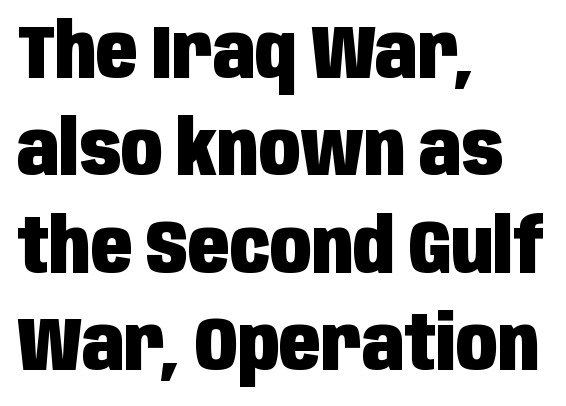
These lines are rendered in a variable-pitch font. The compositor pushed each line to the left boundary. Rows of type keep a routine distance in the vertical direction. Decoration check: the copy has no underline. No italicization has been applied; the sample stays upright. The typesetting leans heavy: a genuine bold.
